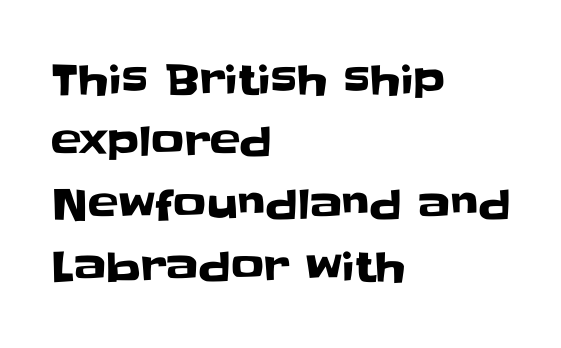
Q: Is the text italic (slanted)? A: No, it is upright.
Q: Is the typeface a serif or a sans-serif typeface? A: Sans-serif.
Q: Is the text underlined? A: No.
Q: How is the paragraph aligned? A: Left-aligned.
Q: Is the spacing between letters normal or unusually wide? A: Normal.
Q: Is the spacing between lines tight, normal or loose? A: Normal.
Q: Width (condensed, normal, or wide)? A: Normal.
Q: Stroke contrast? A: Low.
Q: x-height? A: Large.
Q: Monospaced? A: No.
